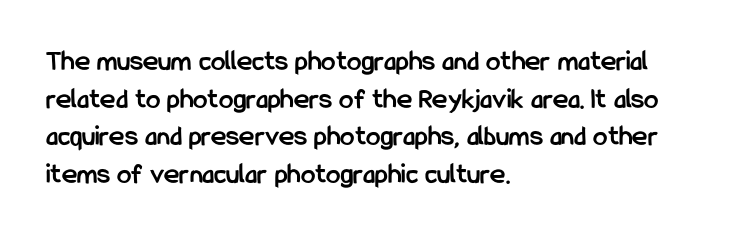
The image shows 29 px semibold, condensed sans-serif type, upright; set left-aligned, normal line spacing (1.3x), normal letter spacing, not underlined; low stroke contrast and a medium x-height.
